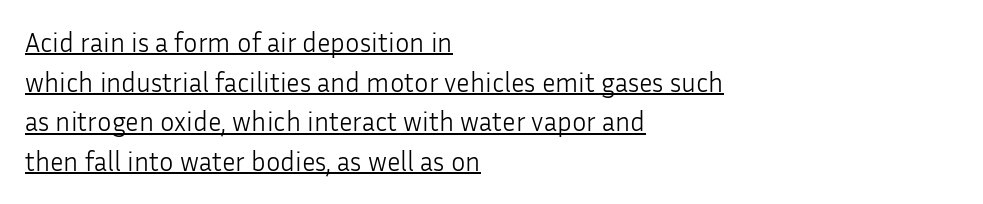
The image shows 27 px text type, upright; set left-aligned, normal line spacing (1.47x), normal letter spacing, underlined.
